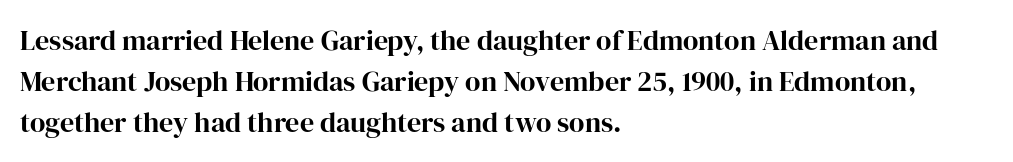
Q: Is the text italic (slanted)? A: No, it is upright.
Q: Is the typeface a serif or a sans-serif typeface? A: Serif.
Q: Is the text underlined? A: No.
Q: How is the paragraph aligned? A: Left-aligned.
Q: Is the spacing between letters normal or unusually wide? A: Normal.
Q: Is the spacing between lines tight, normal or loose? A: Normal.
Q: Width (condensed, normal, or wide)? A: Normal.
Q: Stroke contrast? A: High.
Q: x-height? A: Medium.
Q: Monospaced? A: No.
